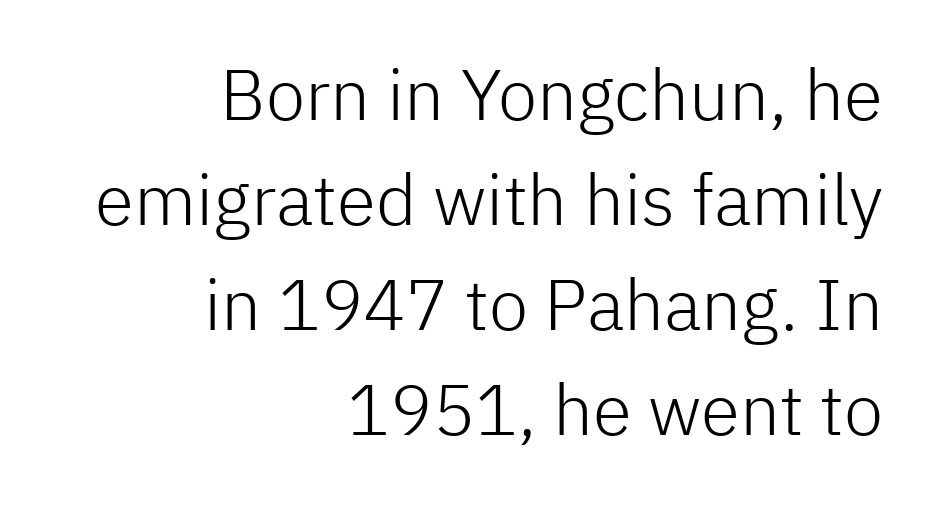
{"serif": "no", "italic": "no", "bold": "no", "weight": "light", "width": "normal", "stroke_contrast": "low", "x_height": "medium", "monospaced": "no", "underline": "no", "align": "right", "line_spacing": "normal", "line_spacing_ratio": 1.48, "letter_spacing": "normal", "letter_spacing_em": 0.0, "glyph_px": 71}
